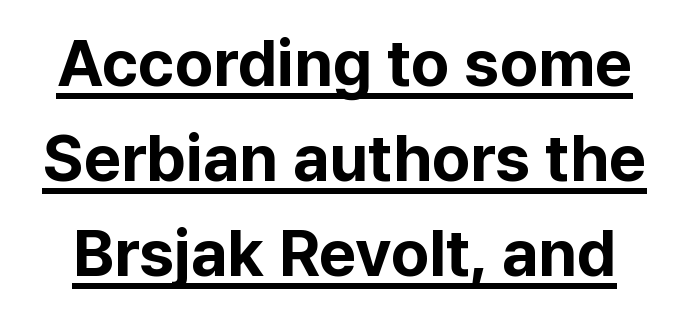
Q: Is the text bold? A: Yes.
Q: Is the text italic (slanted)? A: No, it is upright.
Q: Is the typeface a serif or a sans-serif typeface? A: Sans-serif.
Q: Is the text underlined? A: Yes.
Q: Is the spacing between letters normal or unusually wide? A: Normal.
Q: Is the spacing between lines tight, normal or loose? A: Normal.
Q: Width (condensed, normal, or wide)? A: Normal.
Q: Stroke contrast? A: Low.
Q: x-height? A: Medium.
Q: Monospaced? A: No.
